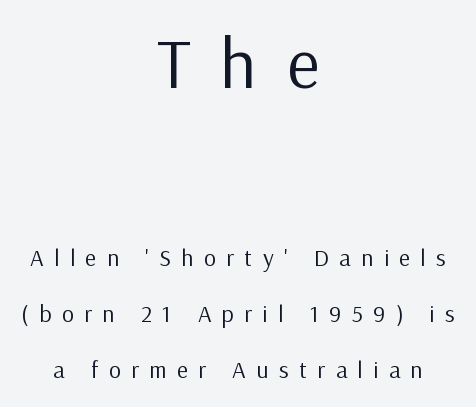
Q: Is the text bold? A: No.
Q: Is the text italic (slanted)? A: No, it is upright.
Q: Is the typeface a serif or a sans-serif typeface? A: Sans-serif.
Q: Is the text underlined? A: No.
Q: How is the paragraph aligned? A: Centered.
Q: Is the spacing between letters normal or unusually wide? A: Unusually wide.
Q: Is the spacing between lines tight, normal or loose? A: Loose.
Q: Which block of text is set in a larger size, the first (top) or the second (bottom)? A: The first (top) one.
Q: Width (condensed, normal, or wide)? A: Normal.
Q: Stroke contrast? A: Low.
Q: x-height? A: Medium.
Q: Monospaced? A: No.
